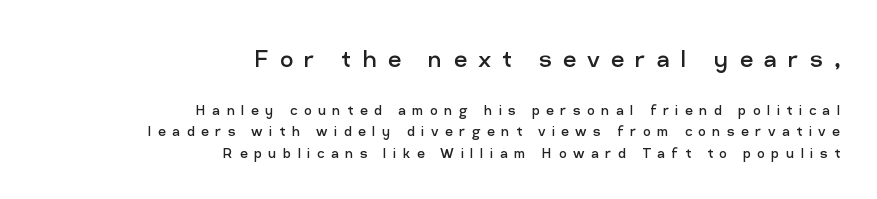
Q: Is the text bold? A: No.
Q: Is the text italic (slanted)? A: No, it is upright.
Q: Is the typeface a serif or a sans-serif typeface? A: Sans-serif.
Q: Is the text underlined? A: No.
Q: How is the paragraph aligned? A: Right-aligned.
Q: Is the spacing between letters normal or unusually wide? A: Unusually wide.
Q: Is the spacing between lines tight, normal or loose? A: Normal.
Q: Which block of text is set in a larger size, the first (top) or the second (bottom)? A: The first (top) one.
Q: Width (condensed, normal, or wide)? A: Normal.
Q: Stroke contrast? A: Low.
Q: x-height? A: Medium.
Q: Monospaced? A: No.
